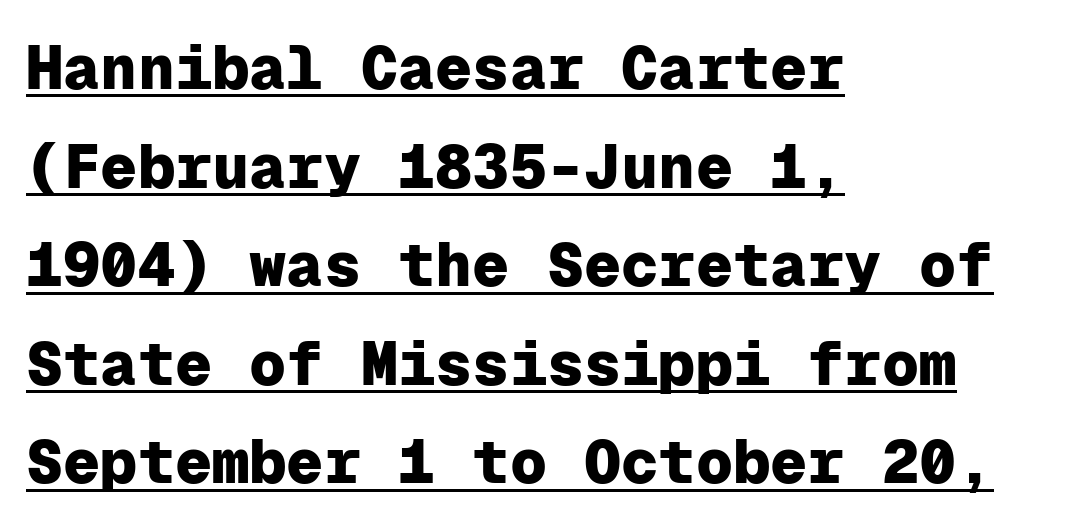
Q: Is the text bold? A: Yes.
Q: Is the text italic (slanted)? A: No, it is upright.
Q: Is the typeface a serif or a sans-serif typeface? A: Sans-serif.
Q: Is the text underlined? A: Yes.
Q: How is the paragraph aligned? A: Left-aligned.
Q: Is the spacing between letters normal or unusually wide? A: Normal.
Q: Is the spacing between lines tight, normal or loose? A: Normal.
Q: Width (condensed, normal, or wide)? A: Normal.
Q: Stroke contrast? A: Low.
Q: x-height? A: Medium.
Q: Monospaced? A: Yes.
